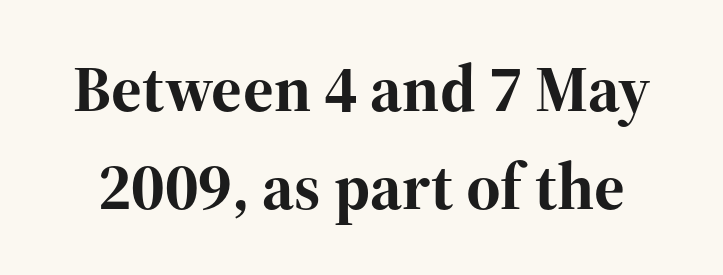
Q: Is the text bold? A: Yes.
Q: Is the text italic (slanted)? A: No, it is upright.
Q: Is the typeface a serif or a sans-serif typeface? A: Serif.
Q: Is the text underlined? A: No.
Q: Is the spacing between letters normal or unusually wide? A: Normal.
Q: Is the spacing between lines tight, normal or loose? A: Normal.
Q: Width (condensed, normal, or wide)? A: Normal.
Q: Stroke contrast? A: High.
Q: x-height? A: Medium.
Q: Monospaced? A: No.
